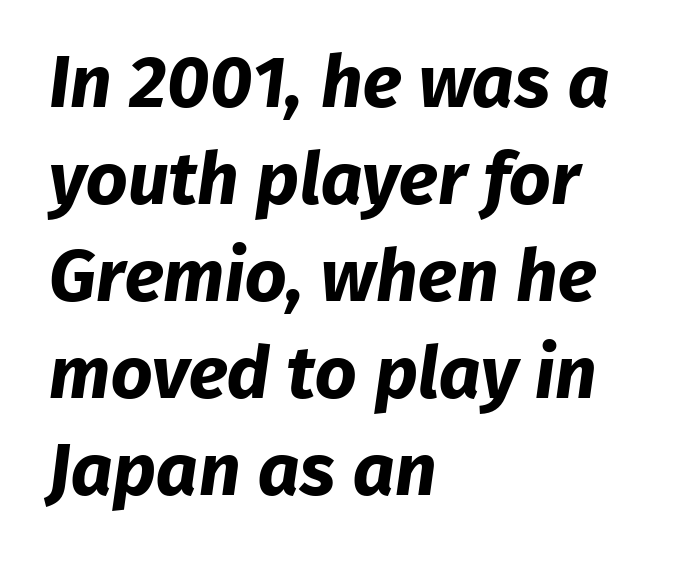
{"serif": "no", "bold": "yes", "weight": "bold", "width": "normal", "stroke_contrast": "low", "x_height": "medium", "monospaced": "no", "underline": "no", "align": "left", "line_spacing": "normal", "line_spacing_ratio": 1.33, "letter_spacing": "normal", "letter_spacing_em": 0.0, "glyph_px": 73}
